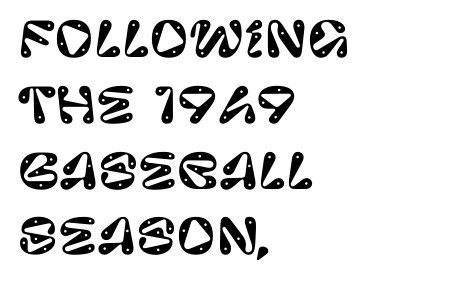
{"serif": "no", "width": "normal", "stroke_contrast": "low", "x_height": "large", "monospaced": "no", "underline": "no", "align": "left", "line_spacing": "normal", "line_spacing_ratio": 1.37, "letter_spacing": "normal", "letter_spacing_em": 0.0, "glyph_px": 48}
